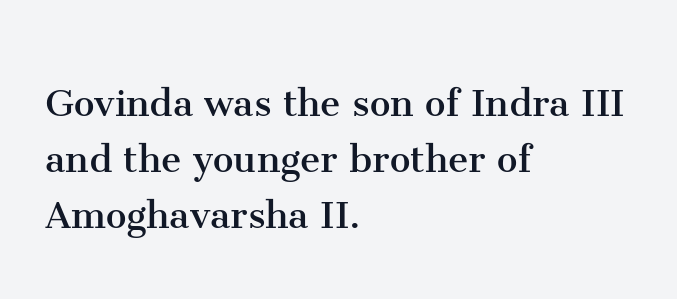
The image shows 46 px regular-weight serif type, upright; set left-aligned, line spacing 1.22x, normal letter spacing, not underlined; medium stroke contrast and a medium x-height.
